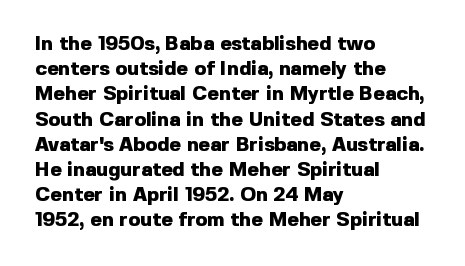
{"italic": "no", "bold": "yes", "underline": "no", "align": "left", "line_spacing": "normal", "line_spacing_ratio": 1.26, "letter_spacing": "normal", "letter_spacing_em": 0.0, "glyph_px": 20}
